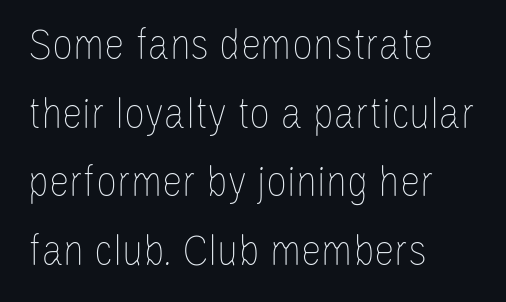
Plain, unruled lines of type. The rows are spaced the way most documents space them. Bold? No — there's no thickening of the strokes. Characters follow at the spacing the type designer built in. The lines in this sample share a left origin and differ only in where they stop.
